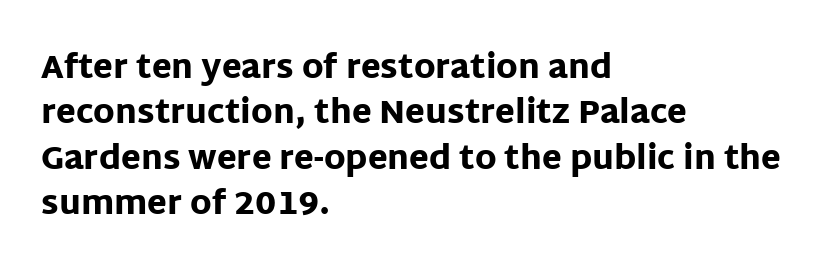
Q: Is the text bold? A: Yes.
Q: Is the text italic (slanted)? A: No, it is upright.
Q: Is the typeface a serif or a sans-serif typeface? A: Sans-serif.
Q: Is the text underlined? A: No.
Q: How is the paragraph aligned? A: Left-aligned.
Q: Is the spacing between letters normal or unusually wide? A: Normal.
Q: Is the spacing between lines tight, normal or loose? A: Normal.
Q: Width (condensed, normal, or wide)? A: Normal.
Q: Stroke contrast? A: Low.
Q: x-height? A: Large.
Q: Monospaced? A: No.
